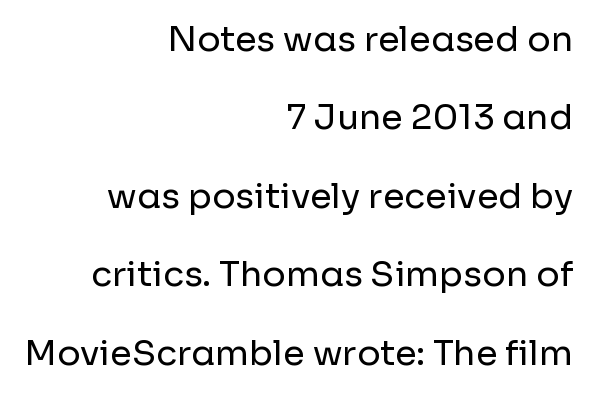
The axis of the letterforms is exactly vertical. A sans-serif font was chosen for this passage. Varying glyph widths throughout — classic text-font behaviour. The space between consecutive lines is lavish.
